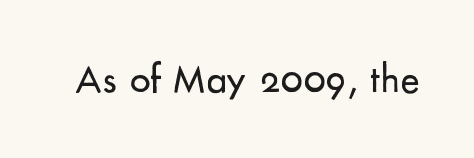
Q: Is the text bold? A: No.
Q: Is the text italic (slanted)? A: No, it is upright.
Q: Is the typeface a serif or a sans-serif typeface? A: Sans-serif.
Q: Is the text underlined? A: No.
Q: Is the spacing between letters normal or unusually wide? A: Normal.
Q: Width (condensed, normal, or wide)? A: Normal.
Q: Stroke contrast? A: Low.
Q: x-height? A: Small.
Q: Monospaced? A: No.
